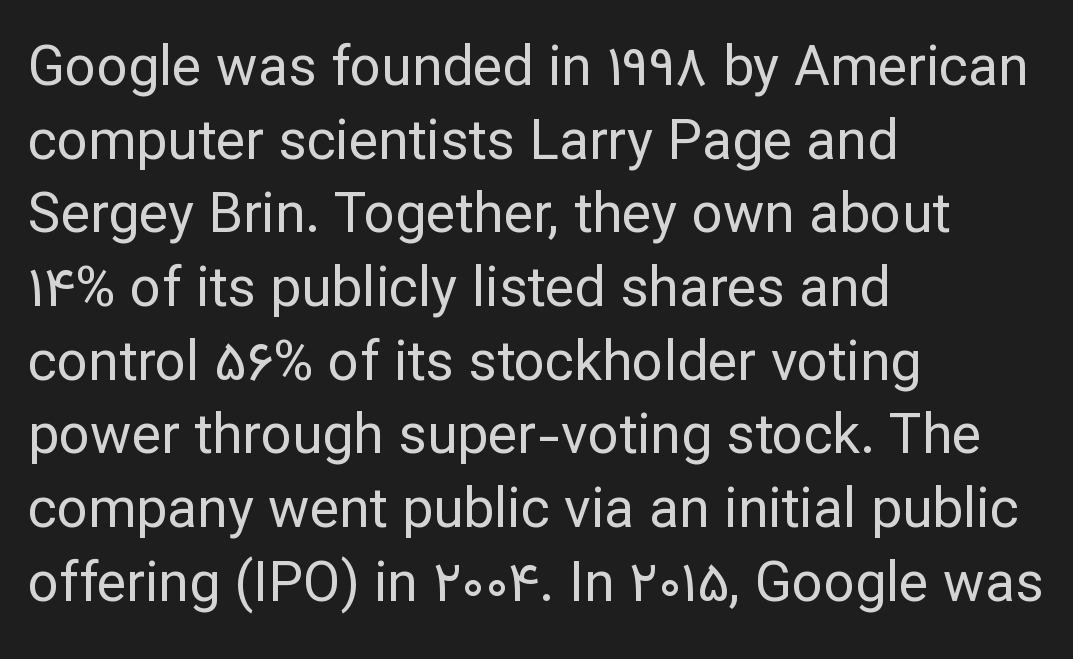
Q: Is the text bold? A: No.
Q: Is the text italic (slanted)? A: No, it is upright.
Q: Is the typeface a serif or a sans-serif typeface? A: Sans-serif.
Q: Is the text underlined? A: No.
Q: How is the paragraph aligned? A: Left-aligned.
Q: Is the spacing between letters normal or unusually wide? A: Normal.
Q: Is the spacing between lines tight, normal or loose? A: Normal.
Q: Width (condensed, normal, or wide)? A: Normal.
Q: Stroke contrast? A: Low.
Q: x-height? A: Medium.
Q: Monospaced? A: No.
